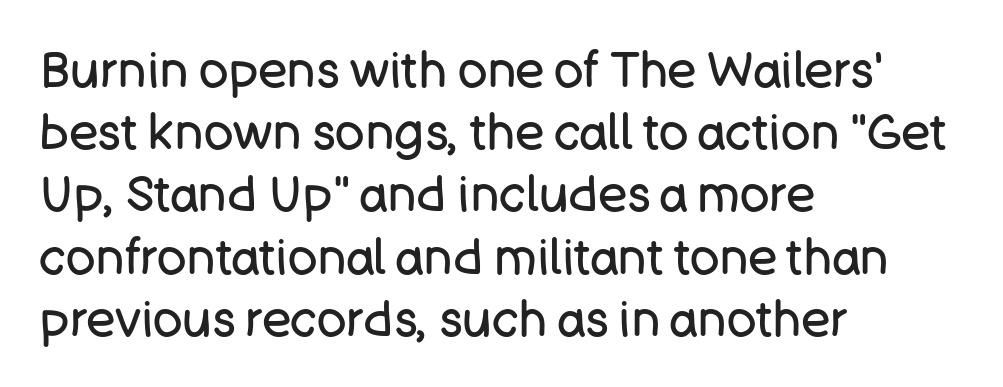
Q: Is the text bold? A: No.
Q: Is the text italic (slanted)? A: No, it is upright.
Q: Is the typeface a serif or a sans-serif typeface? A: Sans-serif.
Q: Is the text underlined? A: No.
Q: How is the paragraph aligned? A: Left-aligned.
Q: Is the spacing between letters normal or unusually wide? A: Normal.
Q: Is the spacing between lines tight, normal or loose? A: Normal.
Q: Width (condensed, normal, or wide)? A: Normal.
Q: Stroke contrast? A: Low.
Q: x-height? A: Large.
Q: Monospaced? A: No.
